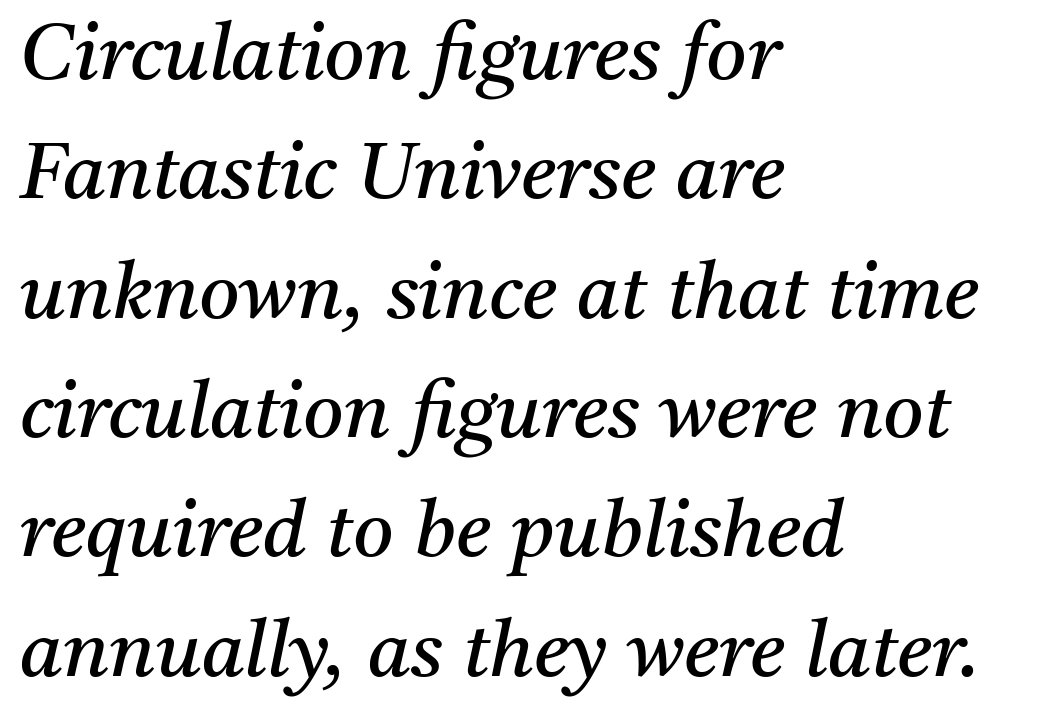
Q: Is the text bold? A: No.
Q: Is the text italic (slanted)? A: Yes, it leans right by about 11 degrees.
Q: Is the typeface a serif or a sans-serif typeface? A: Serif.
Q: Is the text underlined? A: No.
Q: How is the paragraph aligned? A: Left-aligned.
Q: Is the spacing between letters normal or unusually wide? A: Normal.
Q: Is the spacing between lines tight, normal or loose? A: Normal.
Q: Width (condensed, normal, or wide)? A: Normal.
Q: Stroke contrast? A: Medium.
Q: x-height? A: Medium.
Q: Monospaced? A: No.
